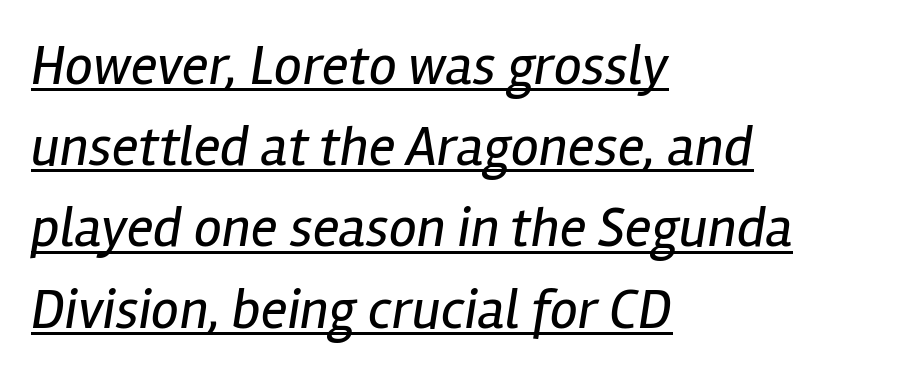
Short and long lines alike share a common starting point at left. Normally led — the rows are evenly, conventionally spaced. The letterforms sit shoulder to shoulder at normal distance. Do the characters align in a grid? No, the font is proportional. Think standard paragraph weight, or any step lighter than that. Every word sits above its own underline.
